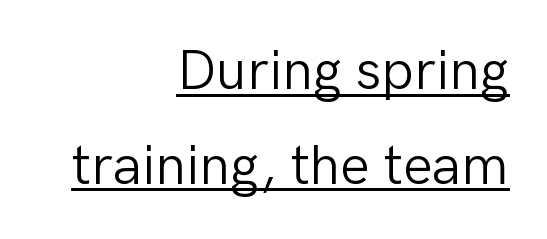
The passage shown is not bold in any degree. These lines are rendered in a variable-pitch font. This rendering features underlined lettering. Where is the straight margin? On the right. Rendered with straight, roman letterforms.
